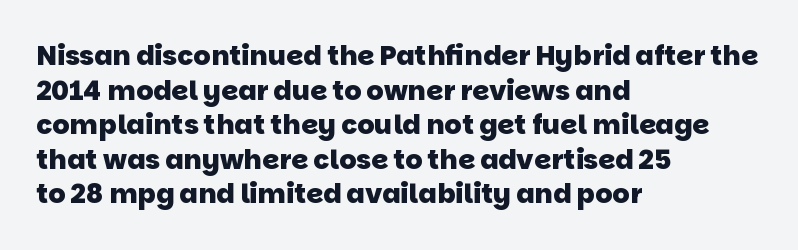
The image shows 27 px bold type; set left-aligned, normal line spacing (1.28x), normal letter spacing, not underlined.
